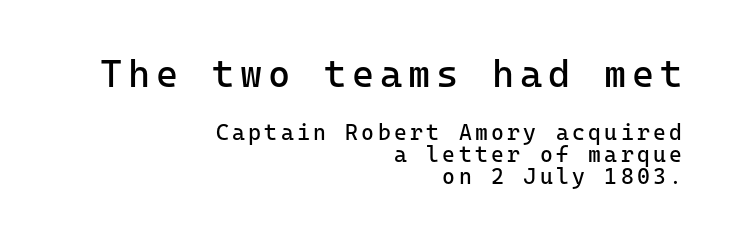
Letters rest on an invisible, unmarked baseline. The lines are packed closely together with very little leading. The passage shown is typed in a monospace face where columns stay perfectly aligned. The letters stand straight up with perfectly vertical stems. Nothing sits at the stroke ends, so this counts as sans-serif.
